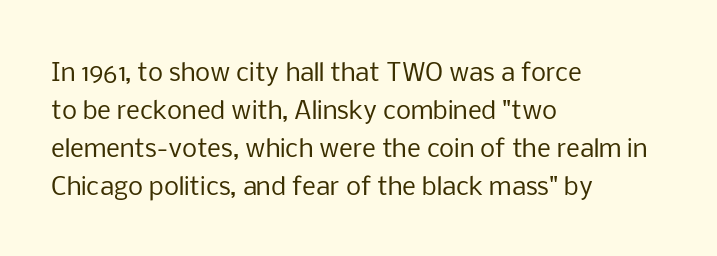
{"italic": "no", "bold": "no", "underline": "no", "align": "left", "line_spacing": "normal", "line_spacing_ratio": 1.59, "letter_spacing": "normal", "letter_spacing_em": 0.0, "glyph_px": 24}
